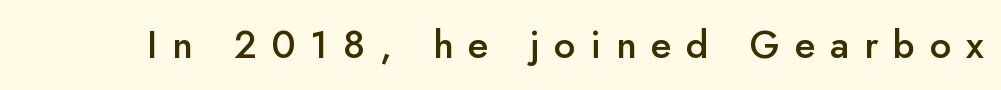
Think of a printed novel: that variable character pitch is what you see here. This rendering widens character spacing well past its baseline value. The string is rendered with underlining switched off. A sans-serif font was chosen for this passage. Weight: semibold (demi).
